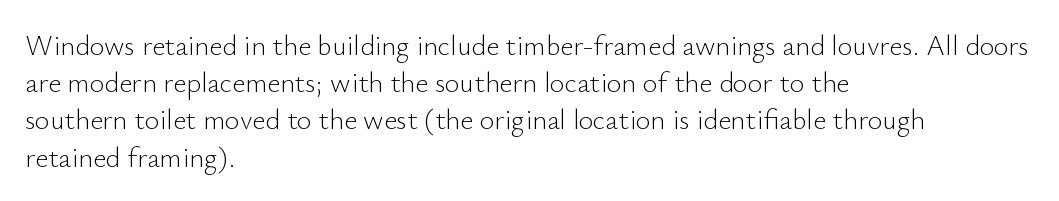
The typesetting does not lean heavy: it is not bold. Does extra space separate the letters? No, they use regular spacing. Descenders hang freely into open space. You could not count columns in this text — the font is proportionally spaced. Posture: upright roman. Typeset ragged right — the left edge is the straight one.
